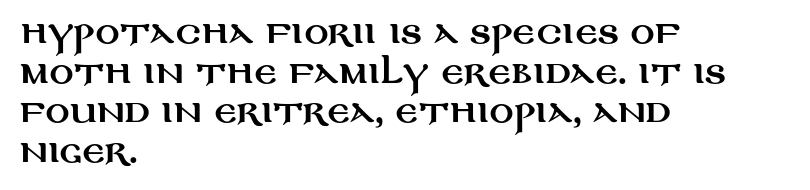
Q: Is the text italic (slanted)? A: No, it is upright.
Q: Is the typeface a serif or a sans-serif typeface? A: Sans-serif.
Q: Is the text underlined? A: No.
Q: How is the paragraph aligned? A: Left-aligned.
Q: Is the spacing between letters normal or unusually wide? A: Normal.
Q: Is the spacing between lines tight, normal or loose? A: Normal.
Q: Width (condensed, normal, or wide)? A: Wide.
Q: Stroke contrast? A: Medium.
Q: x-height? A: Large.
Q: Monospaced? A: No.
